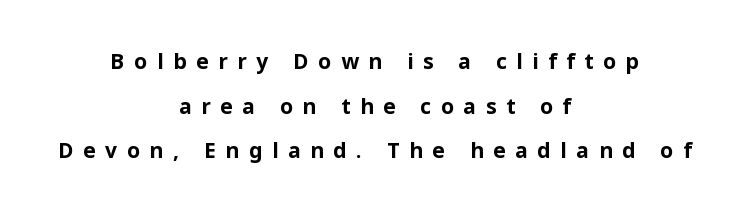
Reading down the column, the eye jumps a long way to each next line. The strokes are fattened all the way to bold. Upright lettering throughout. The tracking jumps out immediately: characters are airy and widely separated. Bare-footed words on every line. A student would call this center alignment; a typographer would say set centered.
